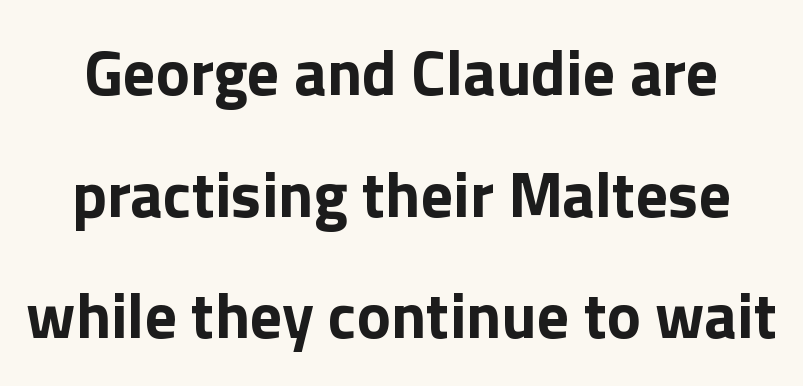
A typesetter would call this proportional, since set widths differ per character. In terms of weight, the rendering is a true, heavy bold. The type is set solid horizontally, with unmodified tracking. The passage shown stacks its lines with a broad gap.
